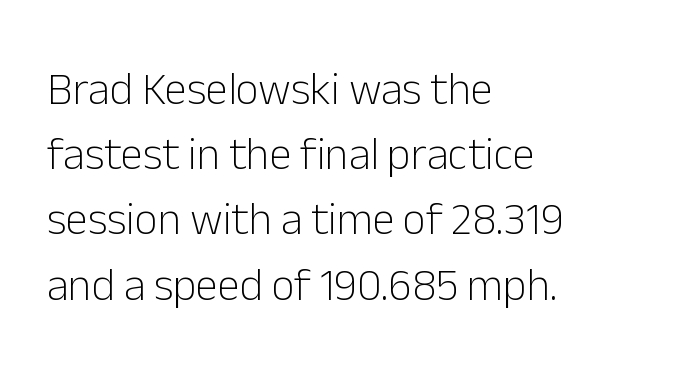
{"serif": "no", "italic": "no", "bold": "no", "weight": "light", "width": "normal", "stroke_contrast": "low", "x_height": "medium", "monospaced": "no", "underline": "no", "align": "left", "line_spacing": "normal", "line_spacing_ratio": 1.45, "letter_spacing": "normal", "letter_spacing_em": 0.0, "glyph_px": 45}
